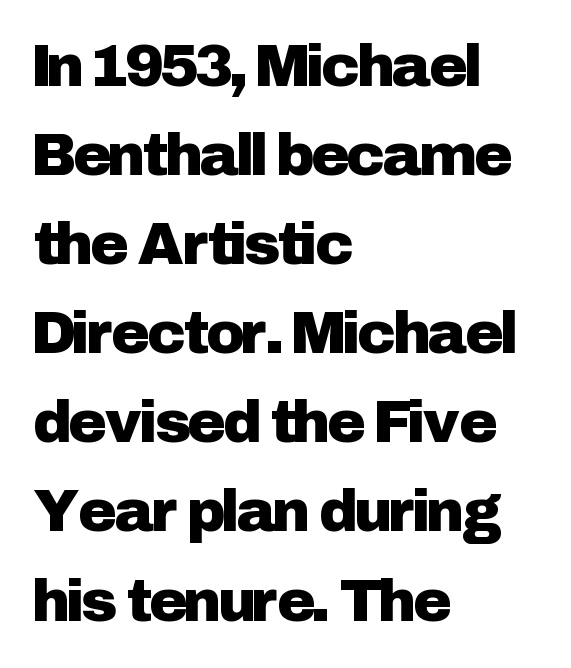
Q: Is the text italic (slanted)? A: No, it is upright.
Q: Is the typeface a serif or a sans-serif typeface? A: Sans-serif.
Q: Is the text underlined? A: No.
Q: How is the paragraph aligned? A: Left-aligned.
Q: Is the spacing between letters normal or unusually wide? A: Normal.
Q: Is the spacing between lines tight, normal or loose? A: Normal.
Q: Width (condensed, normal, or wide)? A: Normal.
Q: Stroke contrast? A: Low.
Q: x-height? A: Medium.
Q: Monospaced? A: No.
